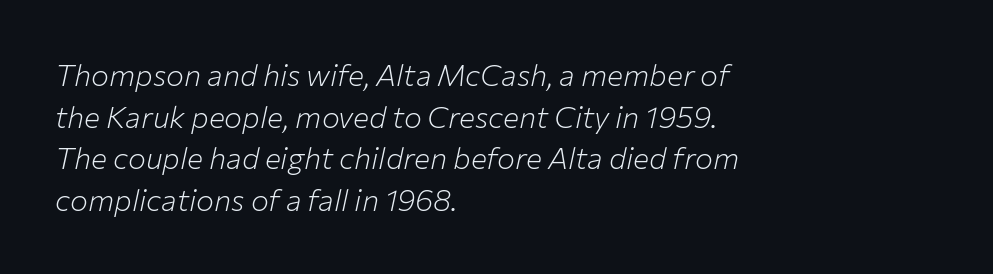
The passage is arranged the way most books set body copy — flush left. Lines of text with bare space underneath. Tall strokes in this sample are angled rather than plumb. Characters follow at the spacing the type designer built in. The block of text has a typical density, with ordinary space between rows. Spacing verdict: proportional, widths tailored to each character.
